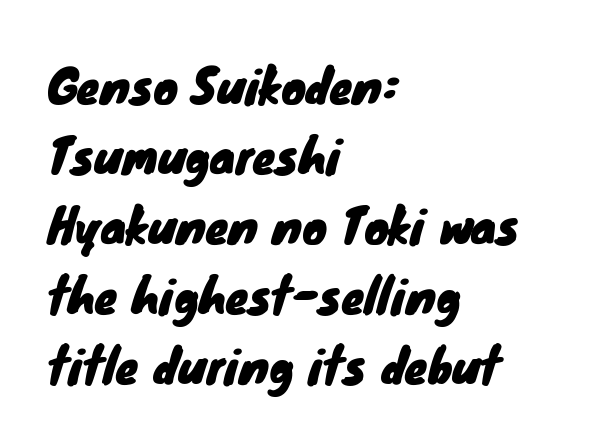
Glance below the letters and you will spot only blank space. Leading: standard. You could call the tracking neutral — neither tight nor loose. A typesetter would call this proportional, since set widths differ per character. A typesetter would label this face a sans.
